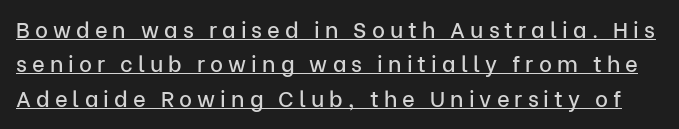
The image shows 22 px text type, upright; set normal line spacing (1.56x), unusually wide letter spacing (+0.23 em), underlined.
